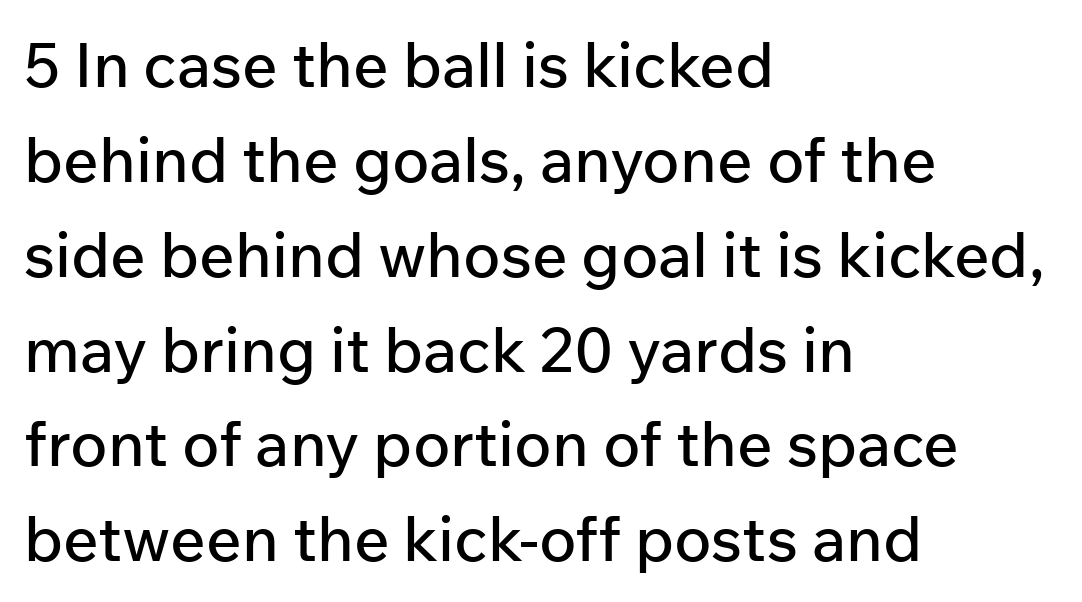
Which margin do the lines hug? The left one — the right edge is uneven. Does the leading feel generous? No, just average. Style check: upright. Font category for this specimen: sans-serif. The rendering uses natural spacing where letterforms have individual widths. The face used here is rendered with its standard letterfit.
